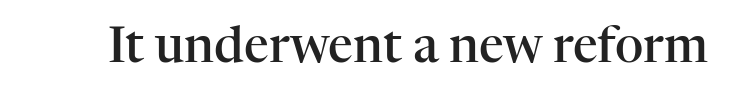
The image shows 49 px semibold serif type, upright; set normal letter spacing, not underlined; high stroke contrast and a medium x-height.
